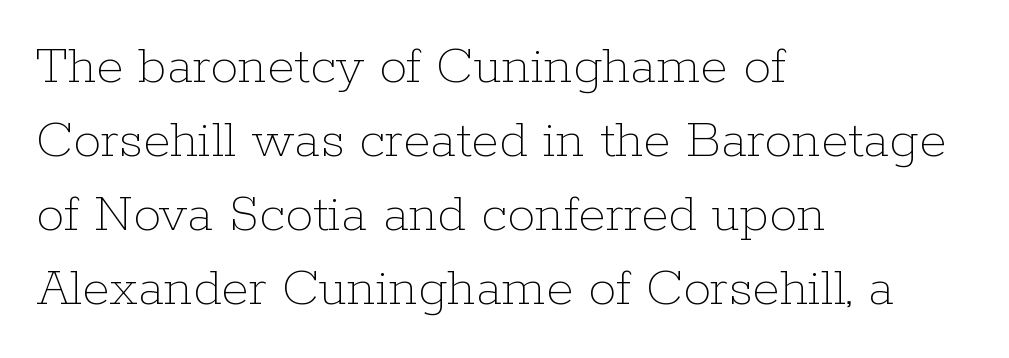
The image shows 56 px thin type, upright; set left-aligned, normal line spacing (1.32x), normal letter spacing, not underlined; low stroke contrast and a medium x-height.
